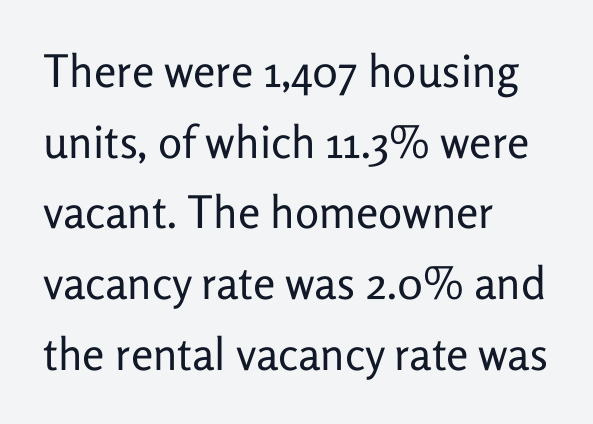
Q: Is the text bold? A: No.
Q: Is the text italic (slanted)? A: No, it is upright.
Q: Is the typeface a serif or a sans-serif typeface? A: Sans-serif.
Q: Is the text underlined? A: No.
Q: How is the paragraph aligned? A: Left-aligned.
Q: Is the spacing between letters normal or unusually wide? A: Normal.
Q: Is the spacing between lines tight, normal or loose? A: Normal.
Q: Width (condensed, normal, or wide)? A: Normal.
Q: Stroke contrast? A: Low.
Q: x-height? A: Medium.
Q: Monospaced? A: No.
